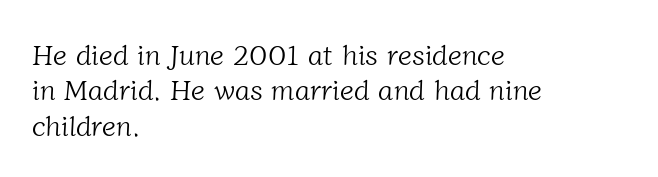
{"serif": "yes", "bold": "no", "weight": "light", "width": "normal", "stroke_contrast": "low", "x_height": "medium", "monospaced": "no", "underline": "no", "align": "left", "line_spacing": "normal", "line_spacing_ratio": 1.26, "letter_spacing": "normal", "letter_spacing_em": 0.0, "glyph_px": 28}
